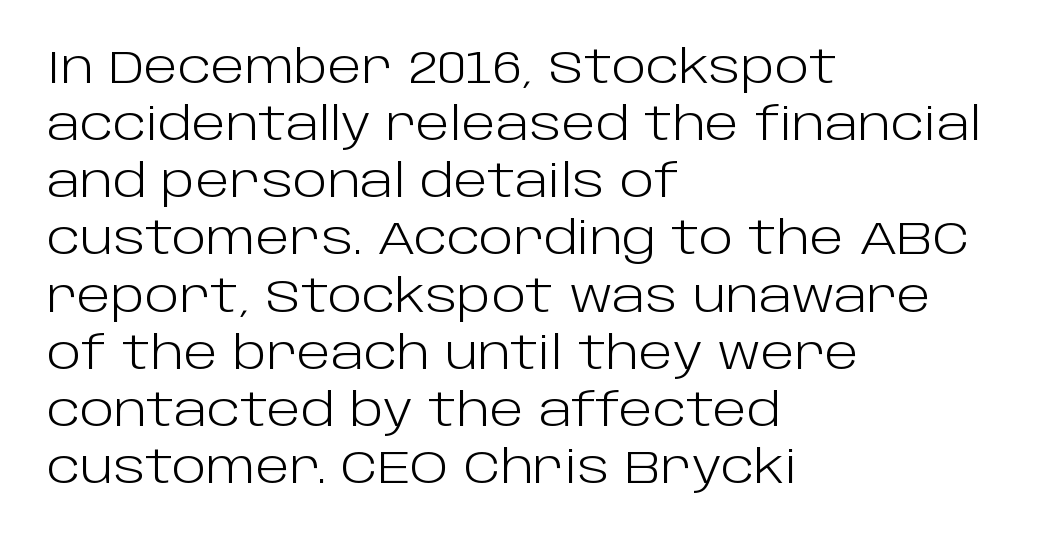
{"serif": "no", "italic": "no", "bold": "no", "weight": "light", "width": "normal", "stroke_contrast": "low", "x_height": "large", "monospaced": "no", "underline": "no", "align": "left", "line_spacing": "normal", "line_spacing_ratio": 1.27, "letter_spacing": "normal", "letter_spacing_em": 0.0, "glyph_px": 45}
